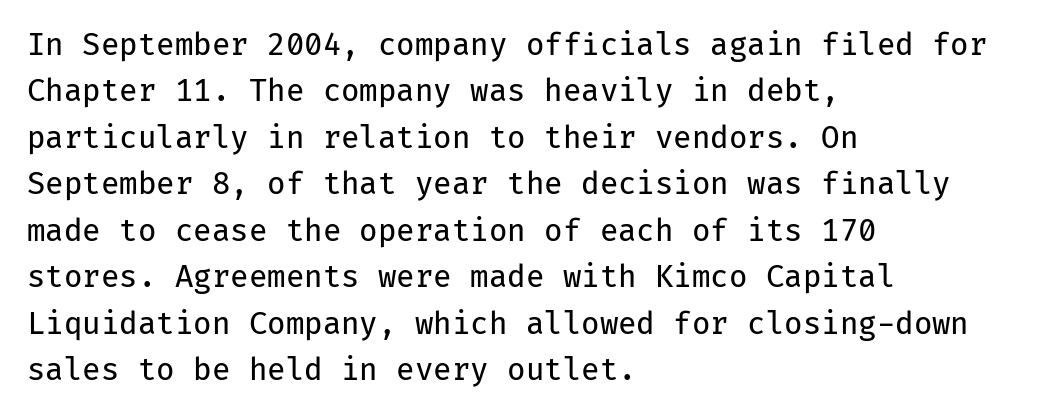
Nope, no serifs anywhere on these letters. Note the uniform advance width — an 'i' takes as much space as an 'm'. The rows are spaced the way most documents space them. Weight: not bold — regular or lighter. The gaps between neighbouring characters are ordinary and unremarkable. Rule under the text: the space is simply empty.
